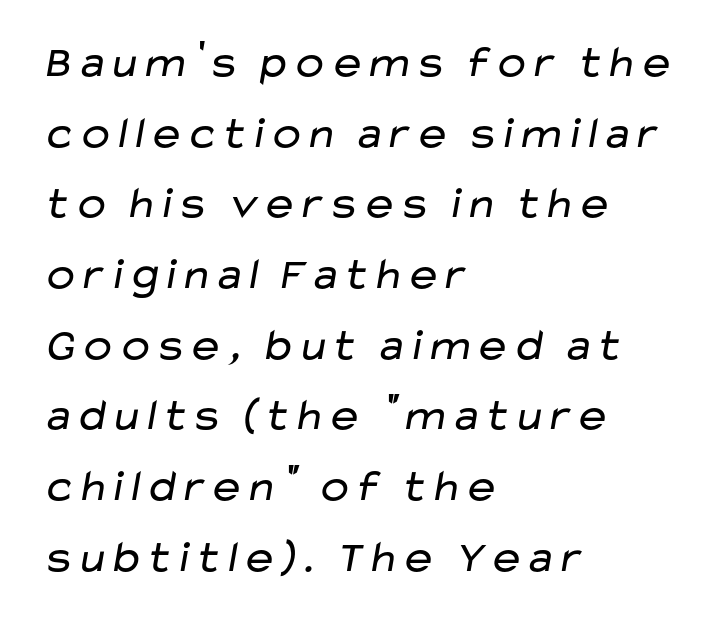
The image shows 45 px regular-weight, wide sans-serif type; set left-aligned, normal line spacing (1.57x), normal letter spacing, not underlined; low stroke contrast and a medium x-height.
